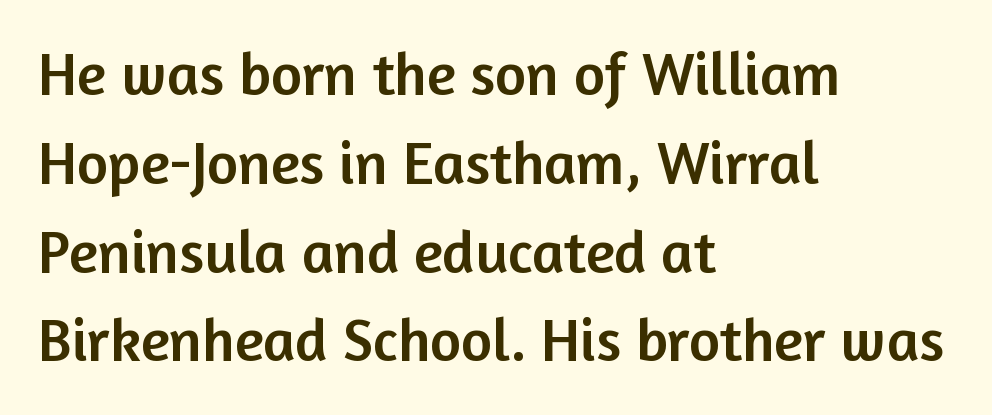
Q: Is the text italic (slanted)? A: No, it is upright.
Q: Is the typeface a serif or a sans-serif typeface? A: Sans-serif.
Q: Is the text underlined? A: No.
Q: How is the paragraph aligned? A: Left-aligned.
Q: Is the spacing between letters normal or unusually wide? A: Normal.
Q: Is the spacing between lines tight, normal or loose? A: Normal.
Q: Width (condensed, normal, or wide)? A: Normal.
Q: Stroke contrast? A: Low.
Q: x-height? A: Medium.
Q: Monospaced? A: No.
